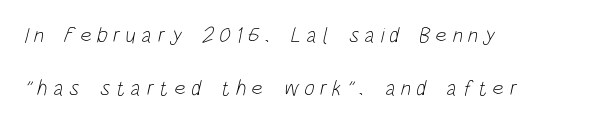
Tracking value appears strongly positive — letters spread wide. Heft: none added — not bold. Interline gaps are noticeably wide in this sample. Descenders hang freely into open space. The typesetter chose a ragged-right arrangement here.
